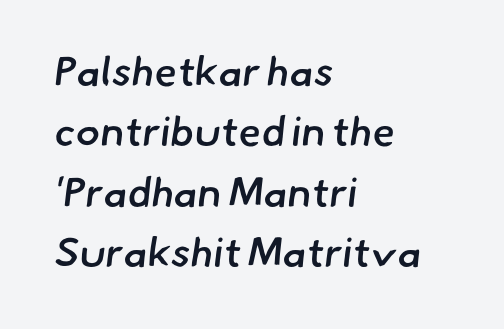
{"serif": "no", "bold": "semi", "weight": "semibold", "width": "normal", "stroke_contrast": "low", "x_height": "small", "monospaced": "no", "underline": "no", "align": "left", "line_spacing": "normal", "line_spacing_ratio": 1.47, "letter_spacing": "normal", "letter_spacing_em": 0.0, "glyph_px": 41}
